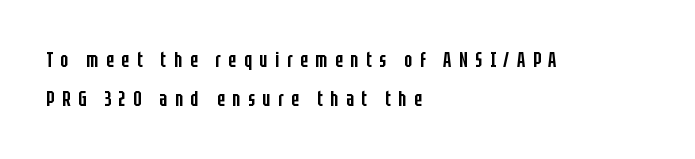
The image shows 21 px text type, upright; set left-aligned, line spacing 1.84x, unusually wide letter spacing (+0.36 em), not underlined.
